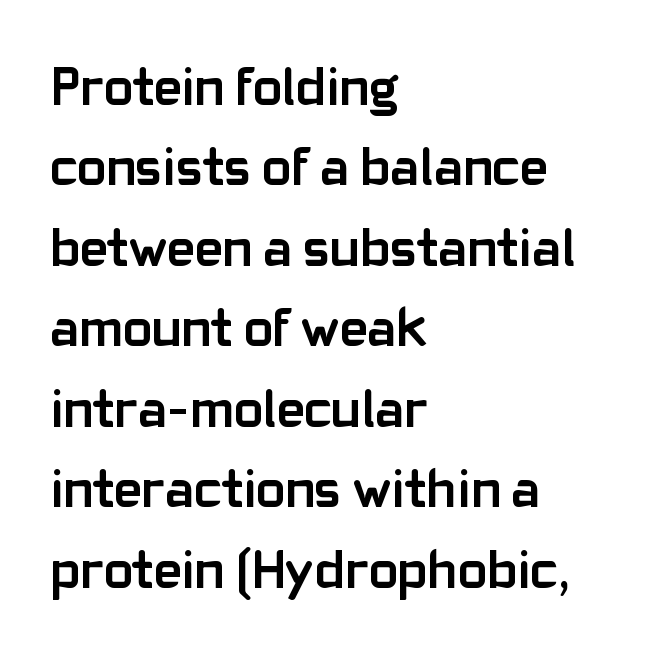
Q: Is the text bold? A: Yes.
Q: Is the text italic (slanted)? A: No, it is upright.
Q: Is the typeface a serif or a sans-serif typeface? A: Sans-serif.
Q: Is the text underlined? A: No.
Q: How is the paragraph aligned? A: Left-aligned.
Q: Is the spacing between letters normal or unusually wide? A: Normal.
Q: Is the spacing between lines tight, normal or loose? A: Normal.
Q: Width (condensed, normal, or wide)? A: Normal.
Q: Stroke contrast? A: Low.
Q: x-height? A: Medium.
Q: Monospaced? A: No.
